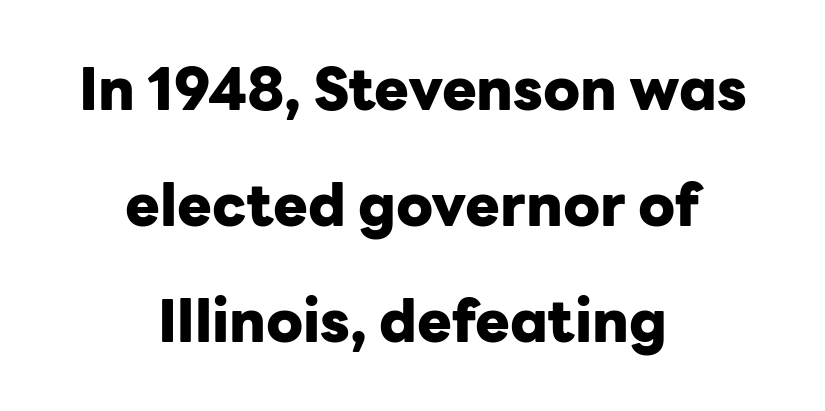
{"serif": "no", "italic": "no", "bold": "yes", "weight": "heavy", "width": "normal", "stroke_contrast": "low", "x_height": "medium", "monospaced": "no", "underline": "no", "align": "center", "line_spacing": "loose", "line_spacing_ratio": 2.0, "letter_spacing": "normal", "letter_spacing_em": 0.0, "glyph_px": 58}
